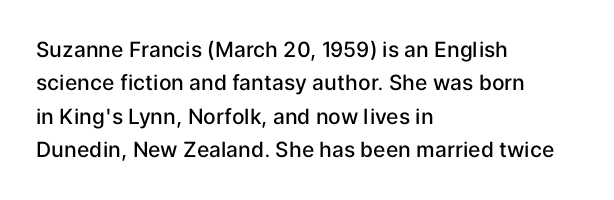
{"italic": "no", "bold": "semi", "underline": "no", "align": "left", "line_spacing": "normal", "line_spacing_ratio": 1.59, "letter_spacing": "normal", "letter_spacing_em": 0.0, "glyph_px": 21}
